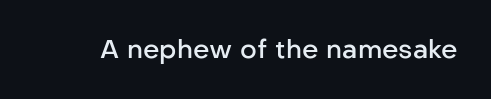
{"italic": "no", "bold": "semi", "underline": "no", "letter_spacing": "normal", "letter_spacing_em": 0.0, "glyph_px": 26}
